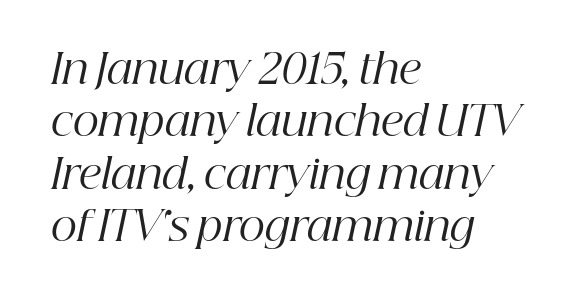
Is this a fixed-width face? No — the glyphs have proportional, varying widths. The glyphs are unaccompanied by any horizontal stroke below them. The letters look calm and open, with moderate or lighter stems. Short and long lines alike share a common starting point at left.
